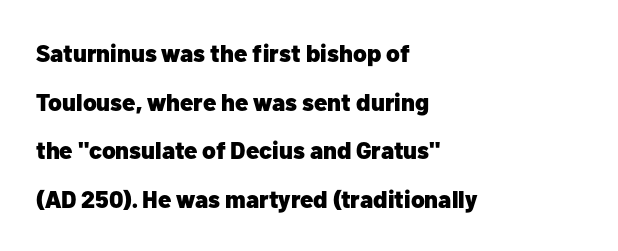
The tracking reads as untouched default to a designer's eye. Unmarked baselines from the first word to the last. Quick note: interline space is abundant. Chunky letters — that's bold for sure.
